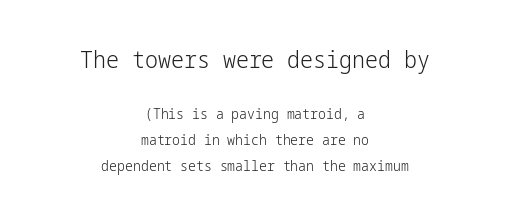
Q: Is the text bold? A: No.
Q: Is the text italic (slanted)? A: No, it is upright.
Q: Is the text underlined? A: No.
Q: How is the paragraph aligned? A: Centered.
Q: Is the spacing between letters normal or unusually wide? A: Normal.
Q: Which block of text is set in a larger size, the first (top) or the second (bottom)? A: The first (top) one.
